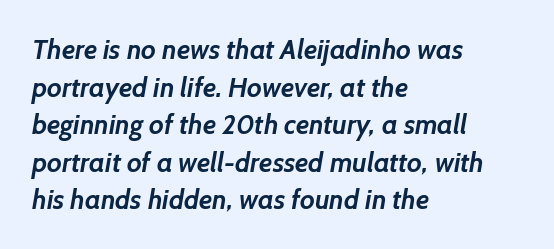
The image shows 27 px bold type; set left-aligned, normal line spacing (1.39x), normal letter spacing, not underlined.
